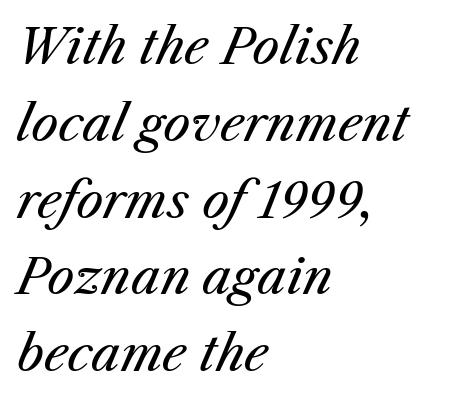
Q: Is the text bold? A: No.
Q: Is the text italic (slanted)? A: Yes, it leans right by about 25 degrees.
Q: Is the text underlined? A: No.
Q: How is the paragraph aligned? A: Left-aligned.
Q: Is the spacing between letters normal or unusually wide? A: Normal.
Q: Is the spacing between lines tight, normal or loose? A: Normal.
Q: Width (condensed, normal, or wide)? A: Normal.
Q: Stroke contrast? A: Medium.
Q: x-height? A: Medium.
Q: Monospaced? A: No.
